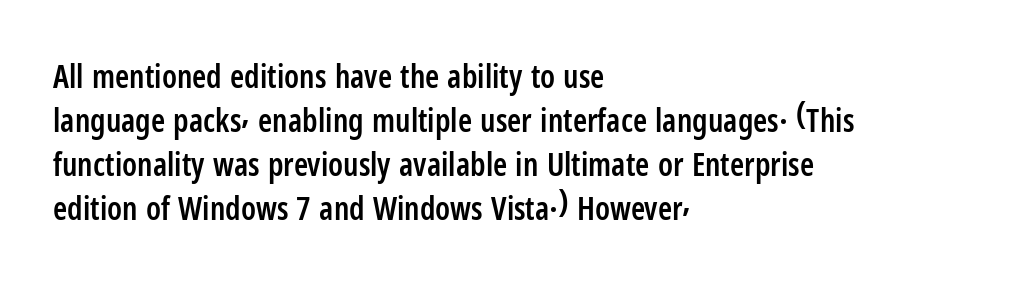
{"serif": "no", "italic": "no", "bold": "semi", "weight": "semibold", "width": "condensed", "stroke_contrast": "low", "x_height": "medium", "monospaced": "no", "underline": "no", "align": "left", "line_spacing": "normal", "line_spacing_ratio": 1.38, "letter_spacing": "normal", "letter_spacing_em": 0.0, "glyph_px": 32}
